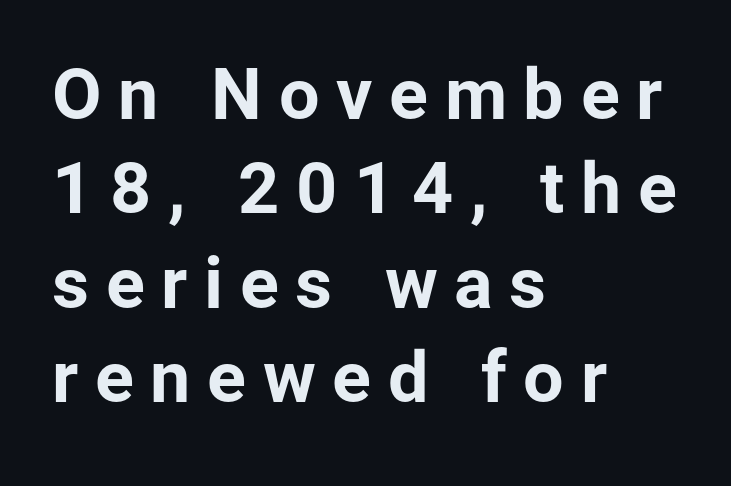
Heavy-handed strokes throughout: this text is bold. Does extra space separate the letters? Yes, quite a lot of it. The letters advance in unequal steps, a hallmark of proportional type. The font's upright variant was chosen for this text. Leftover space on each line is placed entirely after the last word. Font category for this specimen: sans-serif.
